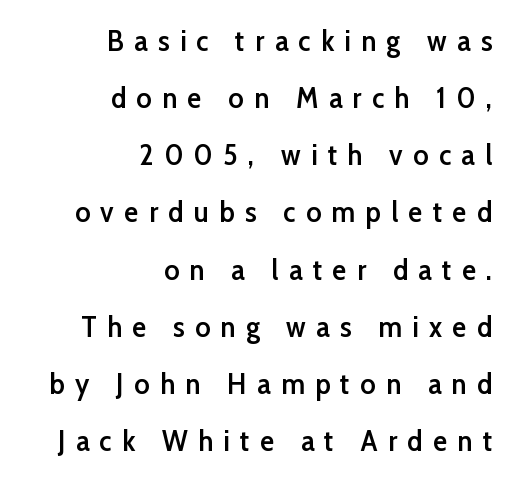
{"serif": "no", "italic": "no", "bold": "semi", "weight": "semibold", "width": "normal", "stroke_contrast": "low", "x_height": "medium", "monospaced": "no", "underline": "no", "align": "right", "line_spacing": "loose", "line_spacing_ratio": 1.97, "letter_spacing": "wide", "letter_spacing_em": 0.36, "glyph_px": 29}
